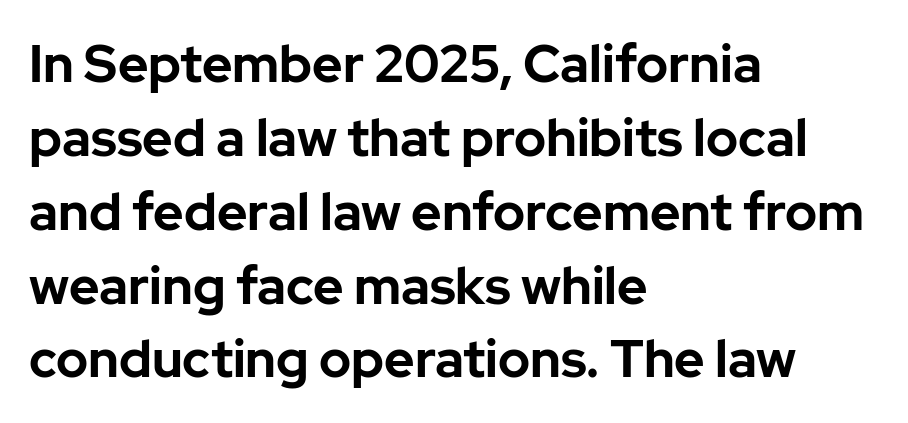
The image shows 52 px bold sans-serif type, upright; set left-aligned, normal line spacing (1.42x), normal letter spacing, not underlined; low stroke contrast and a medium x-height.
